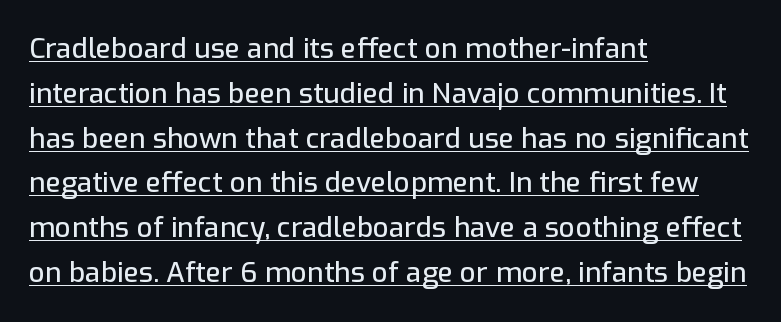
{"serif": "no", "italic": "no", "width": "normal", "stroke_contrast": "low", "x_height": "medium", "monospaced": "no", "underline": "yes", "align": "left", "line_spacing": "normal", "line_spacing_ratio": 1.6, "letter_spacing": "normal", "letter_spacing_em": 0.0, "glyph_px": 28}
